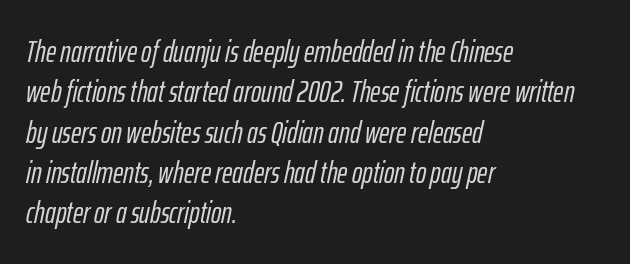
The image shows 31 px condensed type, italic (leaning right); set left-aligned, normal line spacing (1.3x), normal letter spacing, not underlined; low stroke contrast and a medium x-height.
